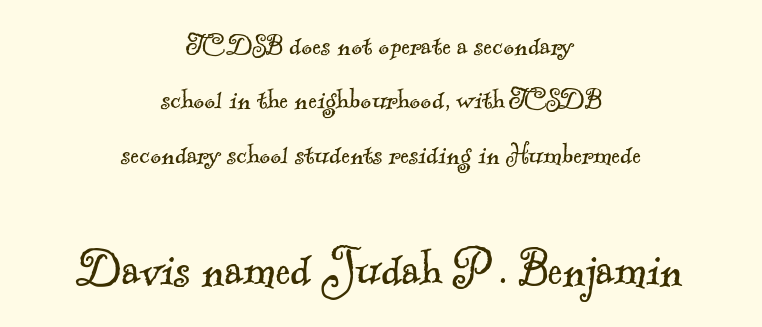
The weight tops out at a normal text grade. Does the bottom block carry the larger type? Yes, it does. There is no visible air inserted between adjacent glyphs. Clear beneath every line of the passage.
